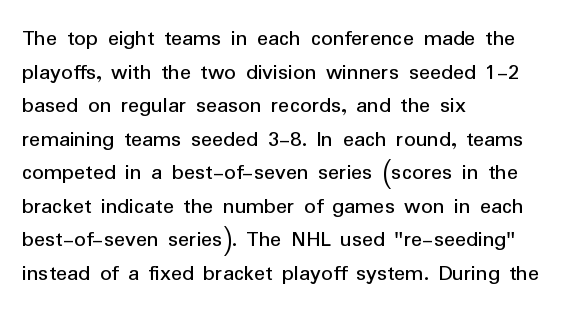
What stands out about the letter spacing? Nothing — it is the standard amount. Type without underlining. You can tell it's not italic because the verticals are truly vertical. Is there much room between lines? A standard amount, neither cramped nor airy.
